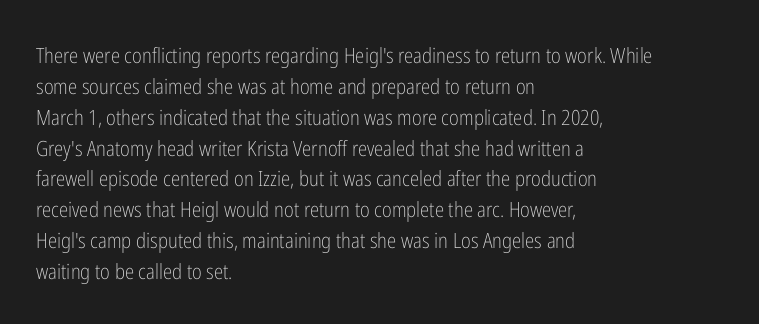
Q: Is the text bold? A: No.
Q: Is the text italic (slanted)? A: No, it is upright.
Q: Is the text underlined? A: No.
Q: How is the paragraph aligned? A: Left-aligned.
Q: Is the spacing between letters normal or unusually wide? A: Normal.
Q: Is the spacing between lines tight, normal or loose? A: Normal.
